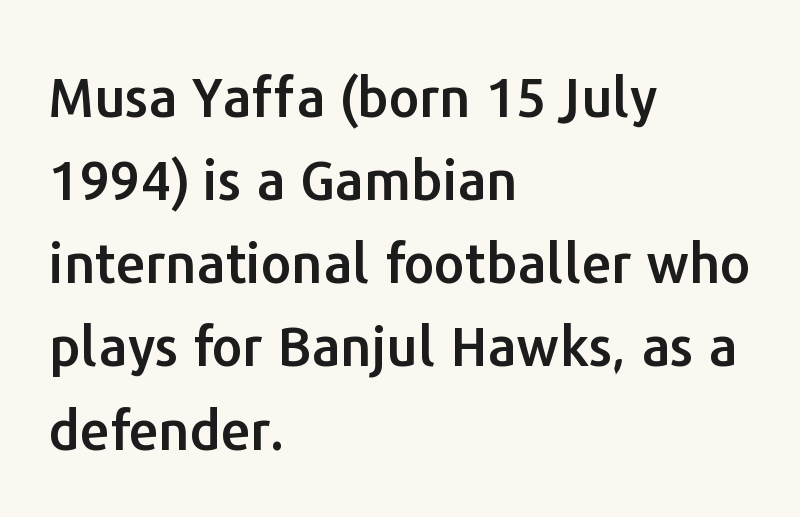
Is this a fixed-width face? No — the glyphs have proportional, varying widths. Type without underlining. Each new line begins a customary step beneath the previous one. Words appear dense and cohesive because spacing is normal. Upright lettering throughout.
